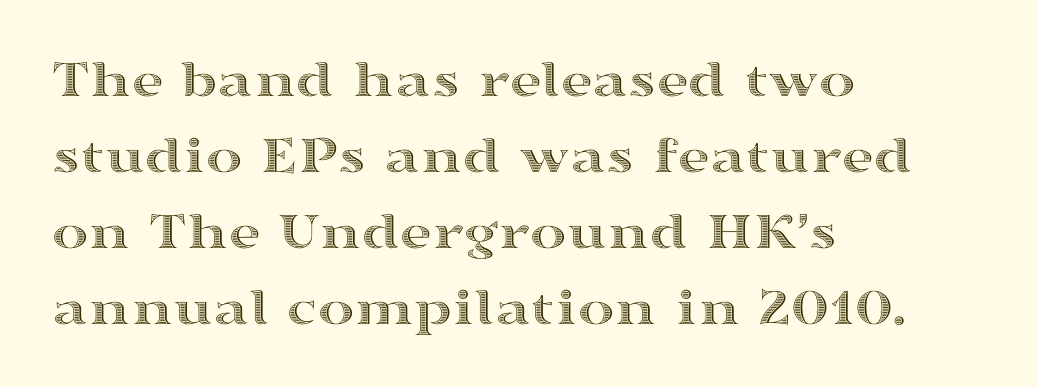
In terms of leading, this rendering sits right in the middle. Think of a printed novel: that variable character pitch is what you see here. Tall strokes in this sample are plumb rather than angled. Any mark beneath the type? The region is blank.
